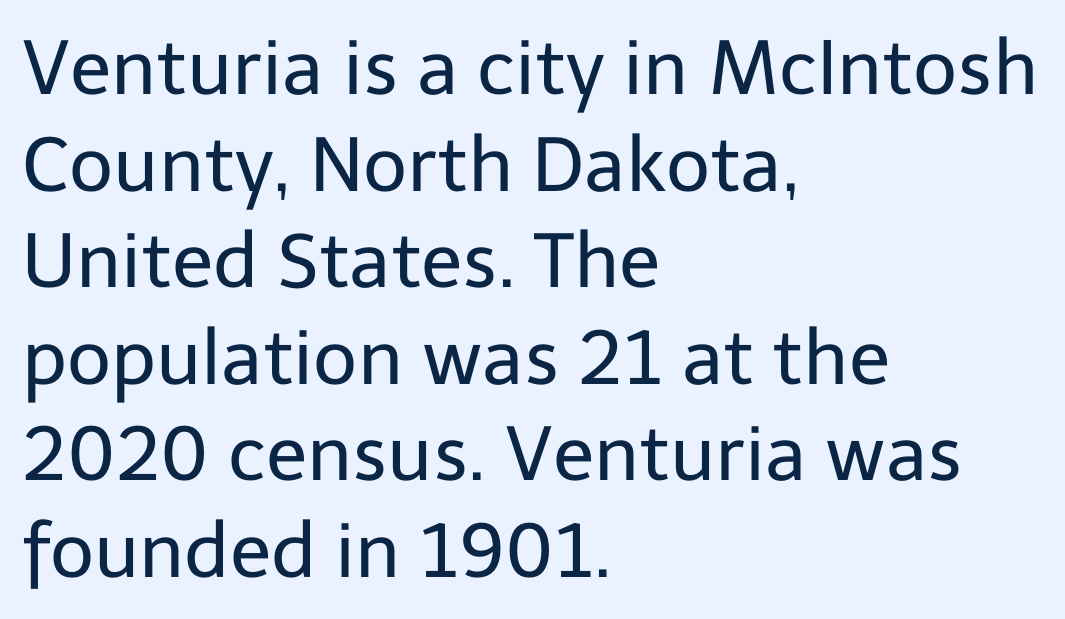
Observe the absence of serifs on each vertical stroke in this sample. The passage shown is typed in a proportional face where columns would drift. A typesetter would call this leading conventional body-copy spacing. This rendering features lettering with no underline. All the whitespace from short lines collects on the right.
